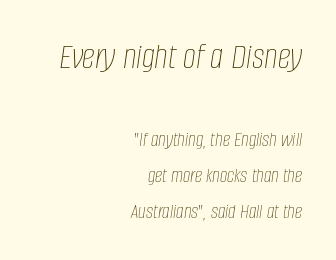
The passage shown is not underscored anywhere. Inter-character spacing is left at the font's built-in metrics. Look at the glyph heights: the upper group is clearly the bigger setting. This sample has the flowing, uneven cadence of proportional lettering. Each line ends at the same right margin while the left side varies. Would a proofreader flag this as italicized? Yes.
